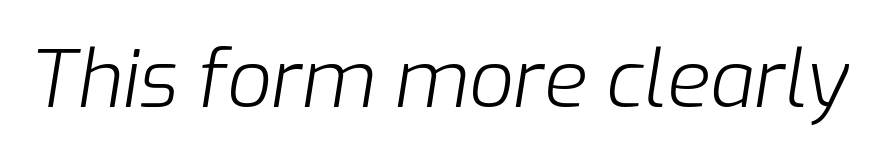
{"italic": "yes", "lean": "right", "slant_degrees": 9, "bold": "no", "weight": "light", "width": "normal", "stroke_contrast": "low", "x_height": "medium", "monospaced": "no", "underline": "no", "letter_spacing": "normal", "letter_spacing_em": 0.0, "glyph_px": 79}
